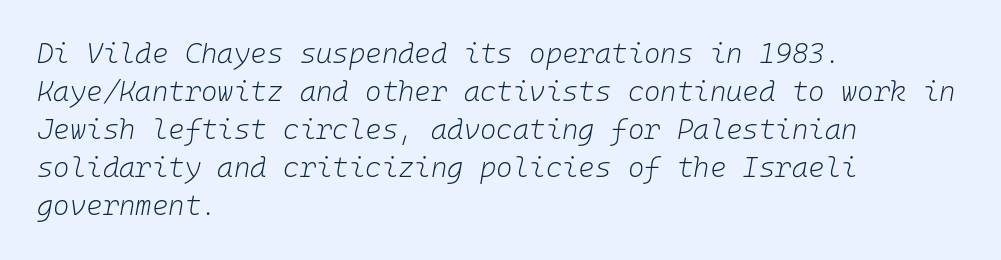
Q: Is the text bold? A: No.
Q: Is the text italic (slanted)? A: Yes, it leans right by about 10 degrees.
Q: Is the text underlined? A: No.
Q: How is the paragraph aligned? A: Left-aligned.
Q: Is the spacing between letters normal or unusually wide? A: Normal.
Q: Is the spacing between lines tight, normal or loose? A: Normal.
Q: Width (condensed, normal, or wide)? A: Normal.
Q: Stroke contrast? A: Low.
Q: x-height? A: Medium.
Q: Monospaced? A: Yes.
